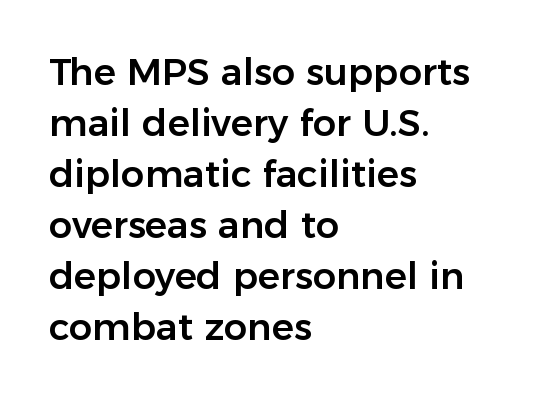
The image shows 37 px sans-serif type, upright; set left-aligned, normal line spacing (1.38x), normal letter spacing, not underlined; low stroke contrast and a medium x-height.
